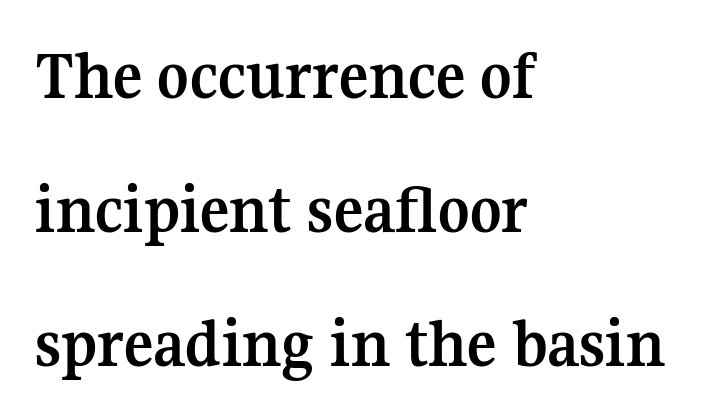
{"serif": "yes", "italic": "no", "bold": "yes", "weight": "semibold", "width": "normal", "stroke_contrast": "medium", "x_height": "medium", "monospaced": "no", "underline": "no", "align": "left", "line_spacing": "loose", "line_spacing_ratio": 1.94, "letter_spacing": "normal", "letter_spacing_em": 0.0, "glyph_px": 69}
